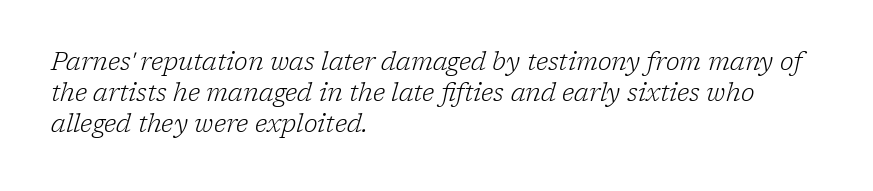
{"italic": "yes", "lean": "right", "slant_degrees": 17, "bold": "no", "underline": "no", "align": "left", "line_spacing": "normal", "line_spacing_ratio": 1.25, "letter_spacing": "normal", "letter_spacing_em": 0.0, "glyph_px": 25}
